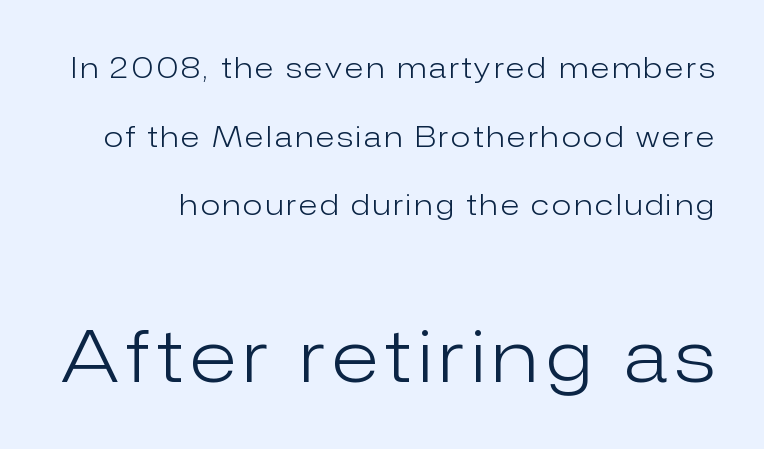
The image shows 71 px light sans-serif type, upright; set loose line spacing (2.45x), not underlined; the second (bottom) block is 2.54x larger; low stroke contrast and a medium x-height.
